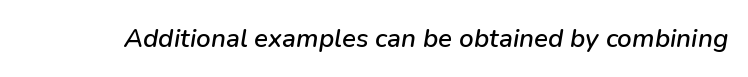
Q: Is the text italic (slanted)? A: Yes, it leans right by about 9 degrees.
Q: Is the text underlined? A: No.
Q: Is the spacing between letters normal or unusually wide? A: Normal.
